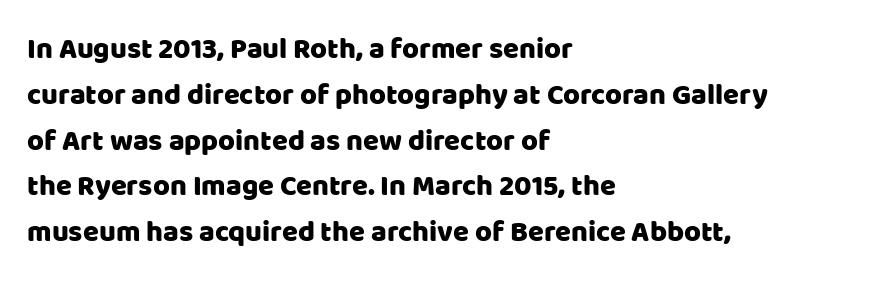
Leftover space on each line is placed entirely after the last word. Rows of type keep a routine distance in the vertical direction. Is this a fixed-width face? No — the glyphs have proportional, varying widths. Stroke terminals: plain, sans-serif.
